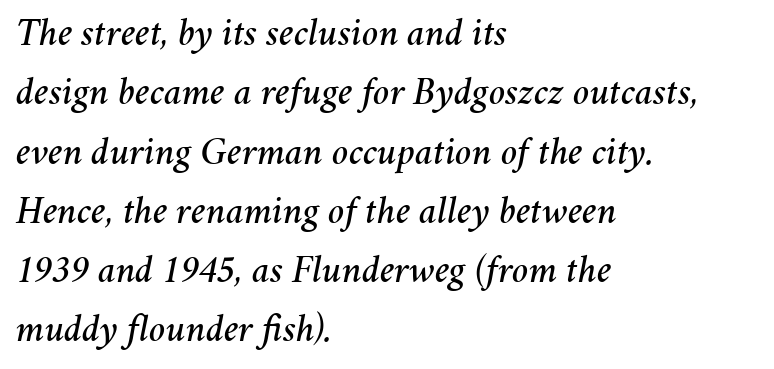
The whole block is typeset with a tilt. Letters rest on an invisible, unmarked baseline. These lines stack with their left ends in a neat column. Notice how descenders clear the ascenders below comfortably — that's standard leading.
